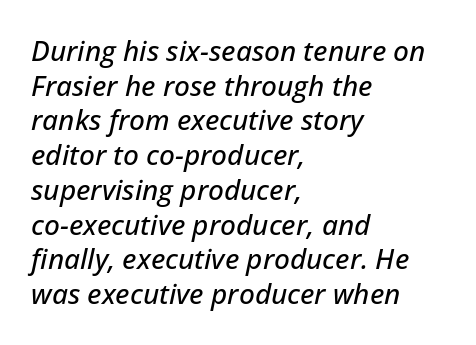
The image shows 28 px text type, italic (leaning right); set left-aligned, line spacing 1.24x, normal letter spacing, not underlined; low stroke contrast and a medium x-height.
